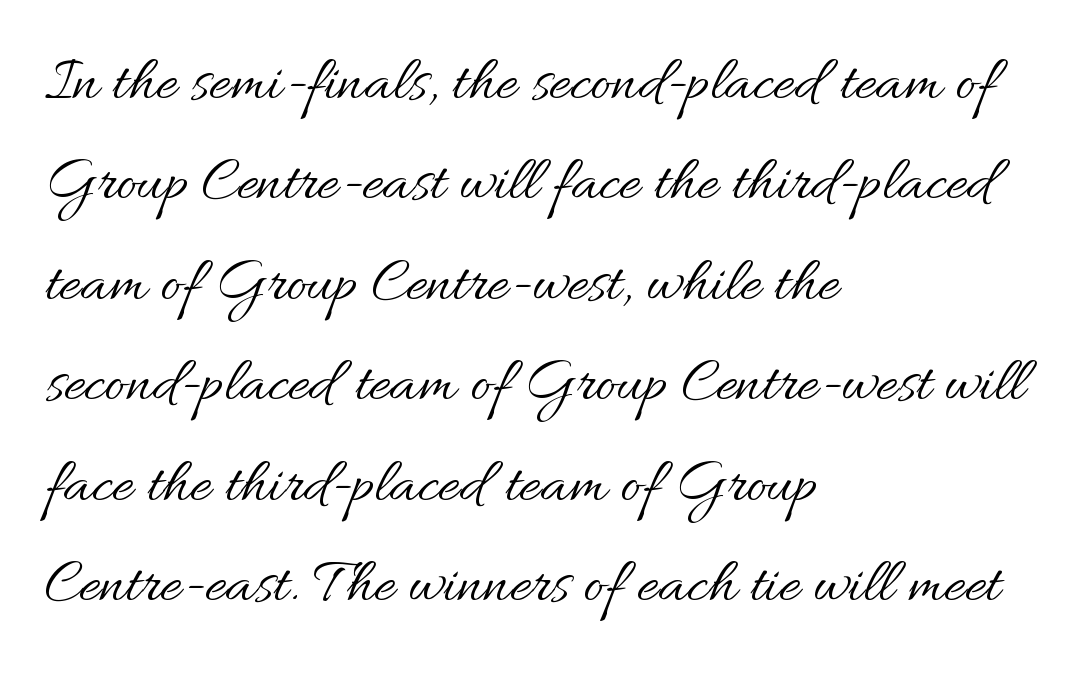
{"bold": "no", "weight": "regular", "width": "normal", "stroke_contrast": "medium", "x_height": "small", "monospaced": "no", "underline": "no", "align": "left", "line_spacing": "normal", "line_spacing_ratio": 1.57, "letter_spacing": "normal", "letter_spacing_em": 0.0, "glyph_px": 64}
